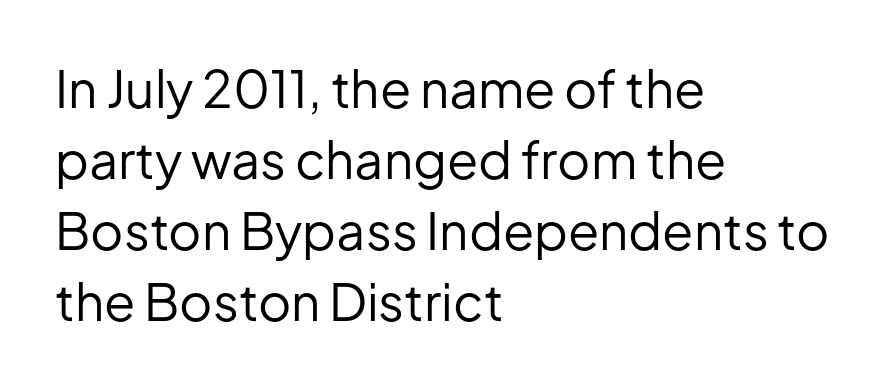
This rendering uses left alignment, leaving the right contour irregular. Ordinary non-slanted type is in use. This sample has the flowing, uneven cadence of proportional lettering. The glyphs in this specimen are sans serif. The cut favours lightness, reaching ordinary text weight at its darkest. The space beneath each line is pristine and unruled.
